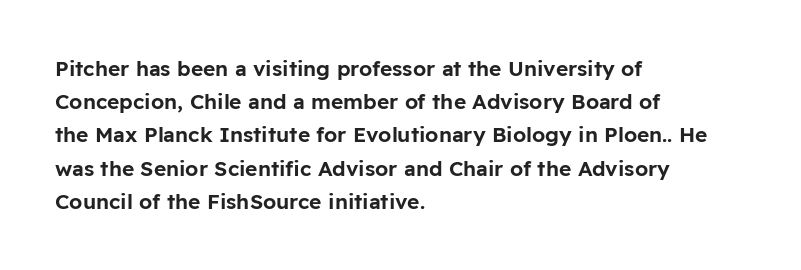
The tracking reads as untouched default to a designer's eye. Anything drawn beneath the words? Only blank space. Leading: standard. The lettering holds an erect, upright posture throughout.
